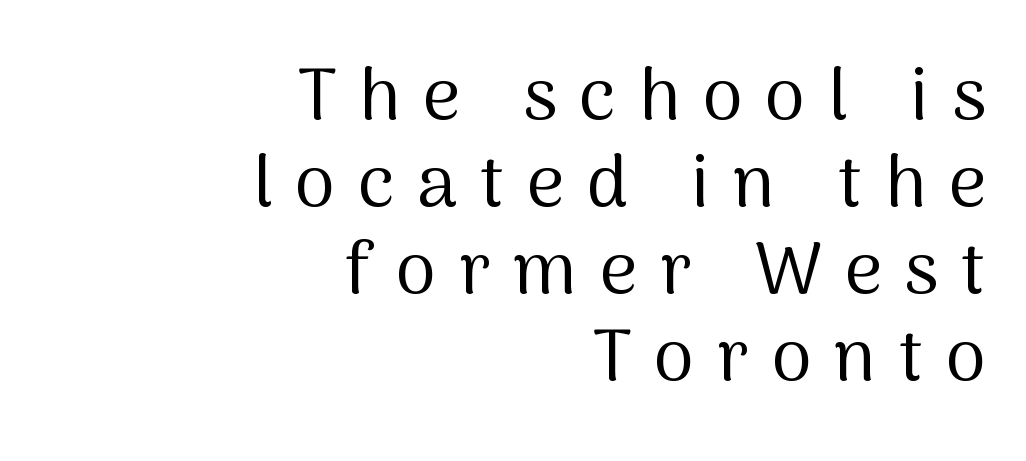
The image shows 73 px regular-weight sans-serif type, upright; set right-aligned, line spacing 1.19x, unusually wide letter spacing (+0.31 em), not underlined; medium stroke contrast and a medium x-height.
